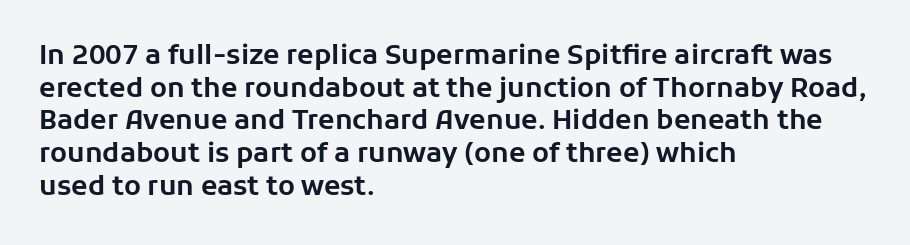
Q: Is the text italic (slanted)? A: No, it is upright.
Q: Is the text underlined? A: No.
Q: How is the paragraph aligned? A: Left-aligned.
Q: Is the spacing between letters normal or unusually wide? A: Normal.
